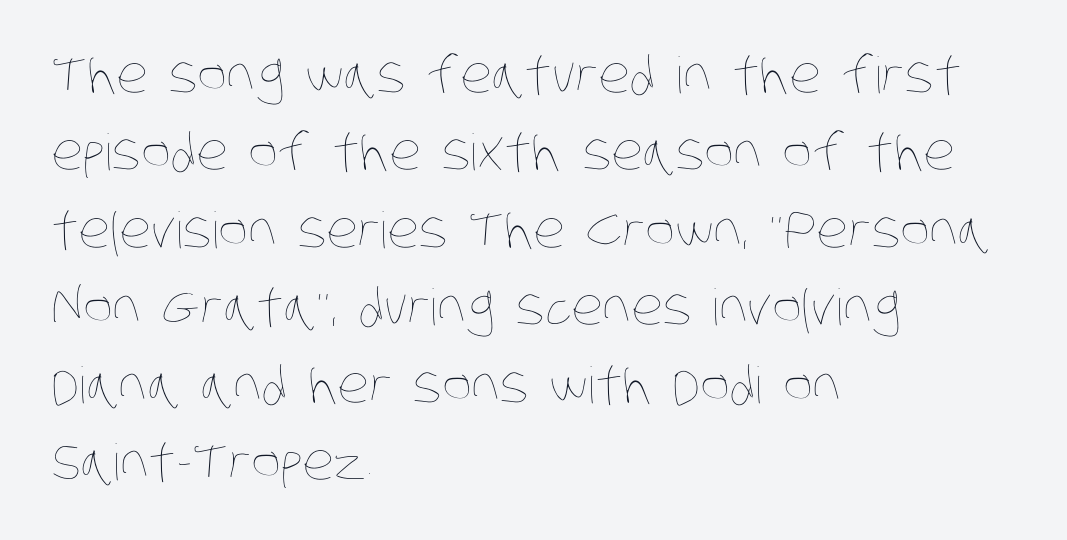
A typesetter would call this leading conventional body-copy spacing. Proportional: the letters do not fall into vertical columns. The rag falls on the right side of this text block. In terms of letterspacing, this is plain default setting. Stroke mass is kept to a normal reading level or below.
